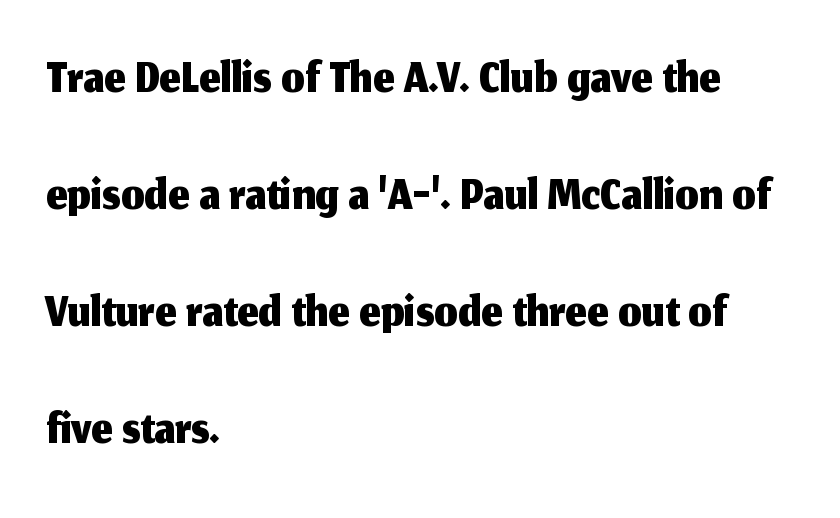
{"serif": "no", "italic": "no", "width": "normal", "stroke_contrast": "medium", "x_height": "medium", "monospaced": "no", "underline": "no", "align": "left", "line_spacing": "normal", "line_spacing_ratio": 1.58, "letter_spacing": "normal", "letter_spacing_em": 0.0, "glyph_px": 74}
